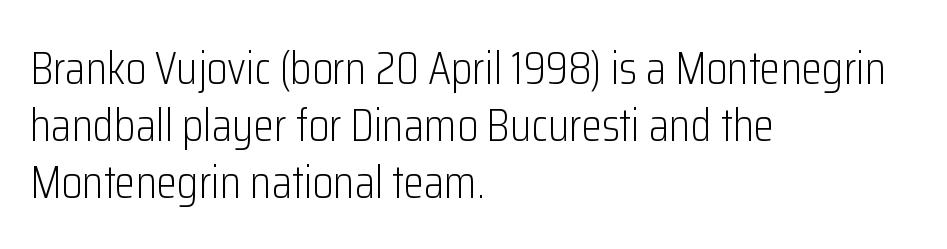
The image shows 47 px light, condensed sans-serif type, upright; set left-aligned, line spacing 1.21x, normal letter spacing, not underlined; low stroke contrast and a medium x-height.
